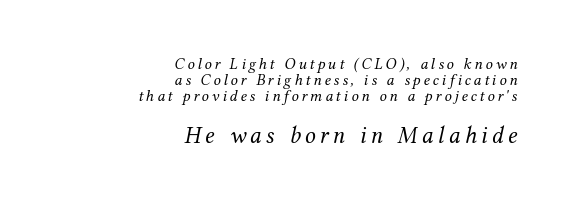
The image shows 24 px text type, italic (leaning right); set right-aligned, tight line spacing (1.0x), not underlined; the second (bottom) block is 1.5x larger.
